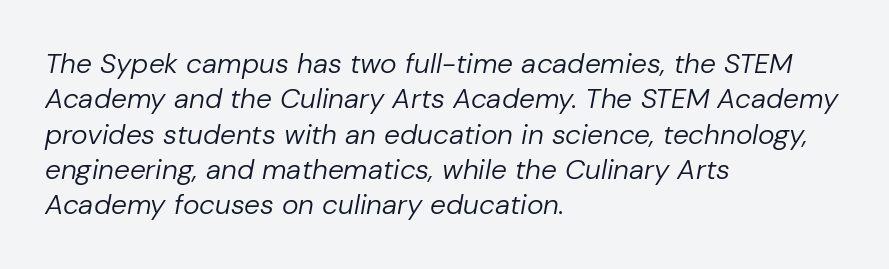
Q: Is the text bold? A: No.
Q: Is the text italic (slanted)? A: Yes, it leans right by about 10 degrees.
Q: Is the text underlined? A: No.
Q: How is the paragraph aligned? A: Left-aligned.
Q: Is the spacing between letters normal or unusually wide? A: Normal.
Q: Is the spacing between lines tight, normal or loose? A: Normal.
Q: Width (condensed, normal, or wide)? A: Normal.
Q: Stroke contrast? A: Low.
Q: x-height? A: Medium.
Q: Monospaced? A: No.
